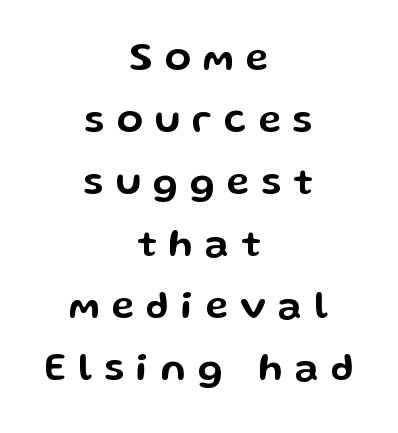
{"serif": "no", "italic": "no", "width": "wide", "stroke_contrast": "low", "x_height": "medium", "monospaced": "no", "underline": "no", "align": "center", "line_spacing": "normal", "line_spacing_ratio": 1.63, "letter_spacing": "wide", "letter_spacing_em": 0.32, "glyph_px": 38}
